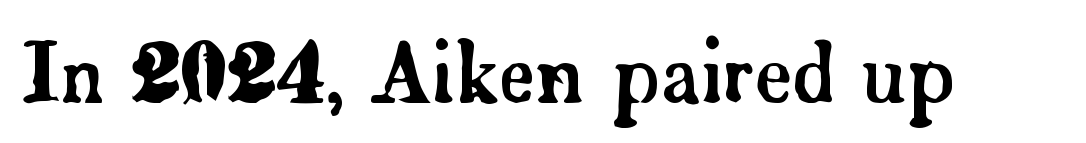
{"serif": "yes", "italic": "no", "width": "normal", "stroke_contrast": "low", "x_height": "small", "monospaced": "no", "underline": "no", "letter_spacing": "normal", "letter_spacing_em": 0.0, "glyph_px": 80}
